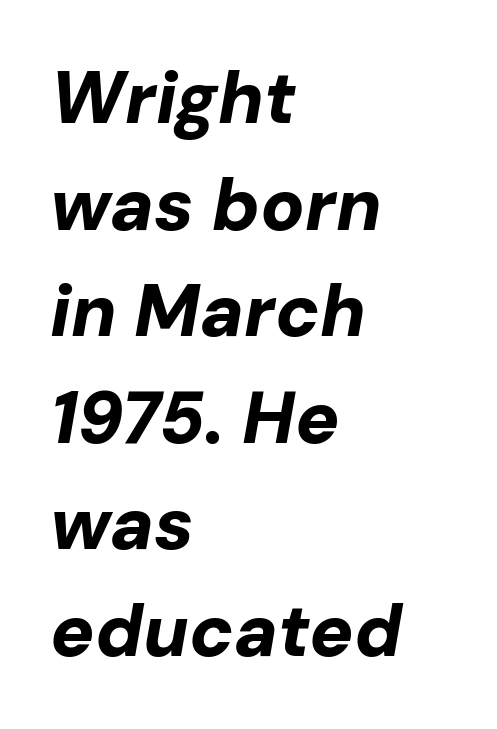
The image shows 73 px bold type, italic (leaning right); set left-aligned, normal line spacing (1.46x), normal letter spacing, not underlined; low stroke contrast and a medium x-height.
